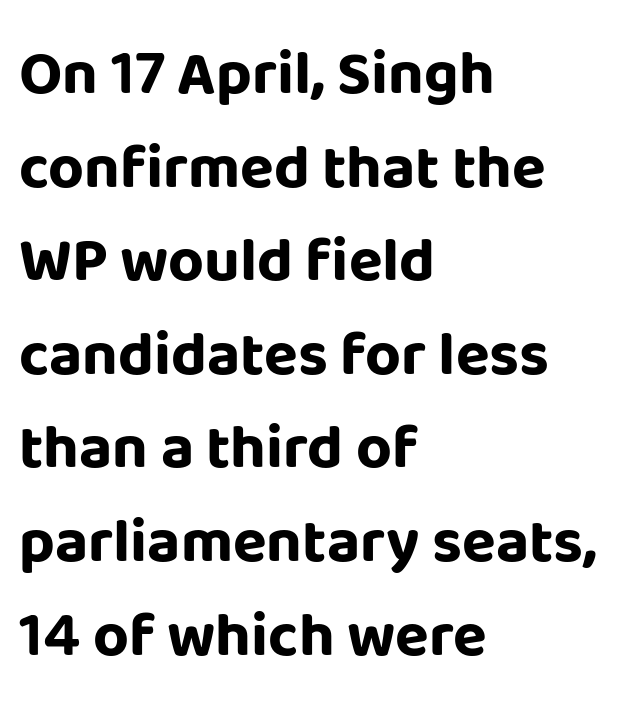
Think of a printed novel: that variable character pitch is what you see here. The gap between lines stays unmarked. Grotesque or geometric, the face here clearly has no serifs. The tracking reads as untouched default to a designer's eye. The line-height multiplier appears to be the usual default. These lines are set flush left with a ragged right edge.
